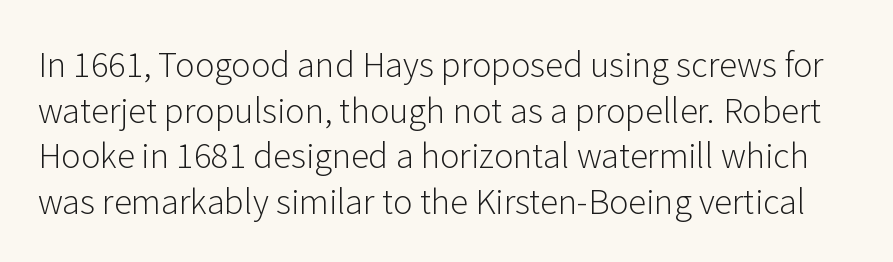
The image shows 33 px light sans-serif type, upright; set normal line spacing (1.38x), normal letter spacing, not underlined; low stroke contrast and a medium x-height.
